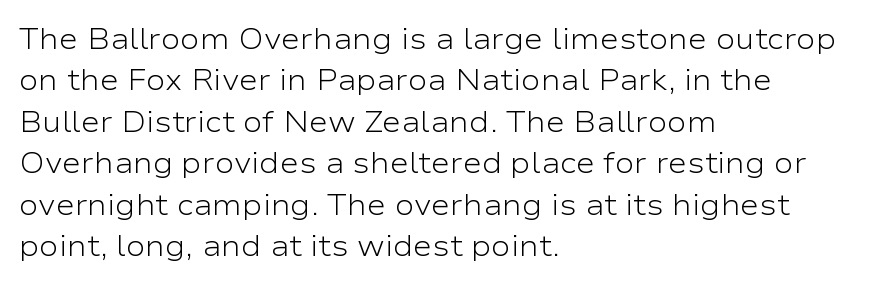
Q: Is the text bold? A: No.
Q: Is the text italic (slanted)? A: No, it is upright.
Q: Is the typeface a serif or a sans-serif typeface? A: Sans-serif.
Q: Is the text underlined? A: No.
Q: How is the paragraph aligned? A: Left-aligned.
Q: Is the spacing between letters normal or unusually wide? A: Normal.
Q: Is the spacing between lines tight, normal or loose? A: Normal.
Q: Width (condensed, normal, or wide)? A: Wide.
Q: Stroke contrast? A: Low.
Q: x-height? A: Medium.
Q: Monospaced? A: No.
